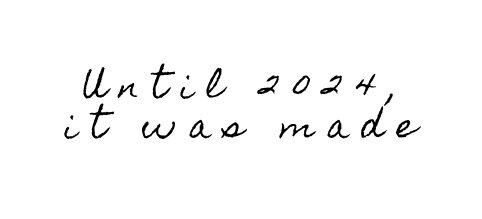
The zone under the glyphs is completely vacant. These lines are rendered in a variable-pitch font. Tracking value appears strongly positive — letters spread wide.
